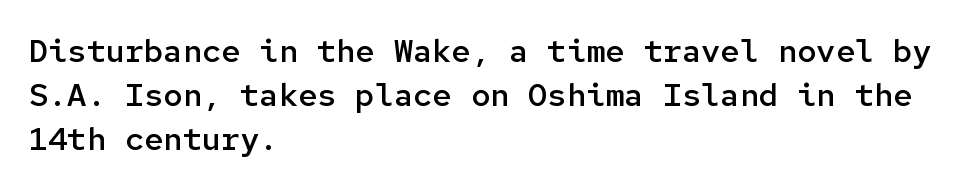
The image shows 32 px semibold sans-serif type, upright, monospaced; set left-aligned, normal line spacing (1.38x), normal letter spacing, not underlined; low stroke contrast and a medium x-height.
